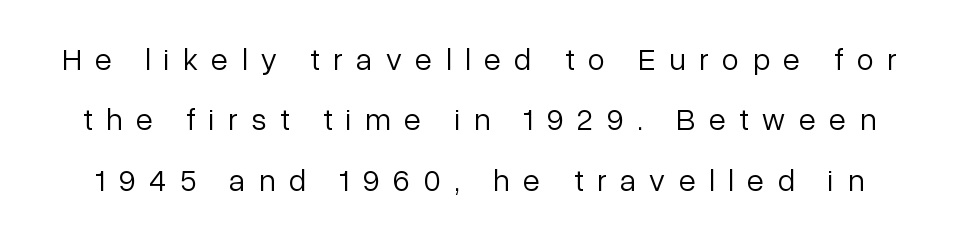
{"serif": "no", "italic": "no", "bold": "no", "weight": "light", "width": "normal", "stroke_contrast": "low", "x_height": "medium", "monospaced": "no", "underline": "no", "line_spacing": "loose", "line_spacing_ratio": 1.95, "letter_spacing": "wide", "letter_spacing_em": 0.44, "glyph_px": 31}
